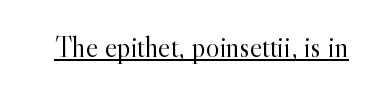
Italic: no, the glyphs are upright roman. Stroke terminals: seriffed. This rendering leaves character spacing at its baseline value. On a weight scale, this lands at 450 or below.
